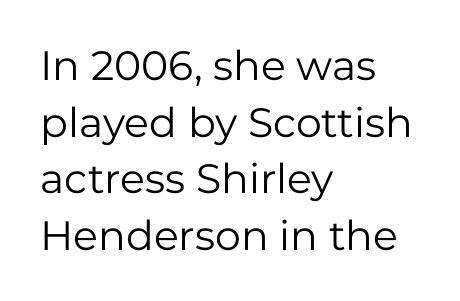
The image shows 41 px regular-weight sans-serif type, upright; set left-aligned, normal line spacing (1.38x), normal letter spacing, not underlined; low stroke contrast and a medium x-height.
